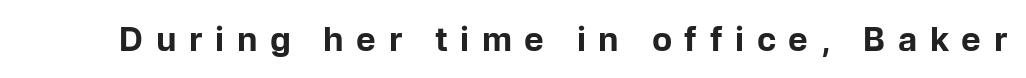
{"serif": "no", "italic": "no", "bold": "yes", "weight": "bold", "width": "normal", "stroke_contrast": "low", "x_height": "medium", "monospaced": "no", "underline": "no", "letter_spacing": "wide", "letter_spacing_em": 0.38, "glyph_px": 33}
